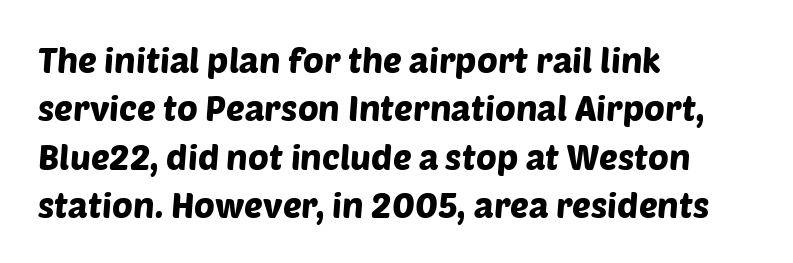
The setting favours the left margin, as ordinary paragraphs usually do. You could not count columns in this text — the font is proportionally spaced. Only glyphs here, with clear space below each row. The characters display no serif detailing; their extremities are plain. Standard letterfit; no display-style spreading of the glyphs.
